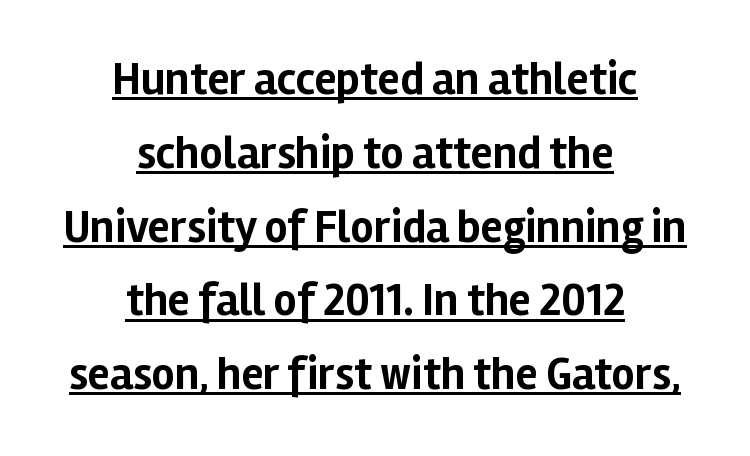
The image shows 45 px bold sans-serif type, upright; set centered, normal line spacing (1.64x), normal letter spacing, underlined; low stroke contrast and a medium x-height.
